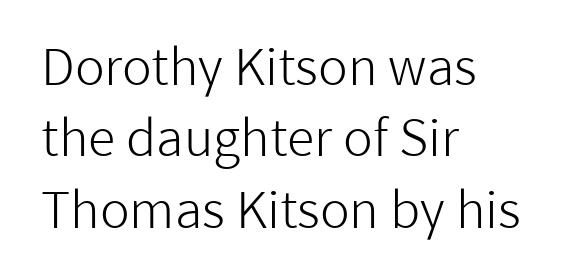
{"serif": "no", "italic": "no", "bold": "no", "weight": "light", "width": "normal", "stroke_contrast": "low", "x_height": "medium", "monospaced": "no", "underline": "no", "align": "left", "line_spacing": "normal", "line_spacing_ratio": 1.43, "letter_spacing": "normal", "letter_spacing_em": 0.0, "glyph_px": 50}
